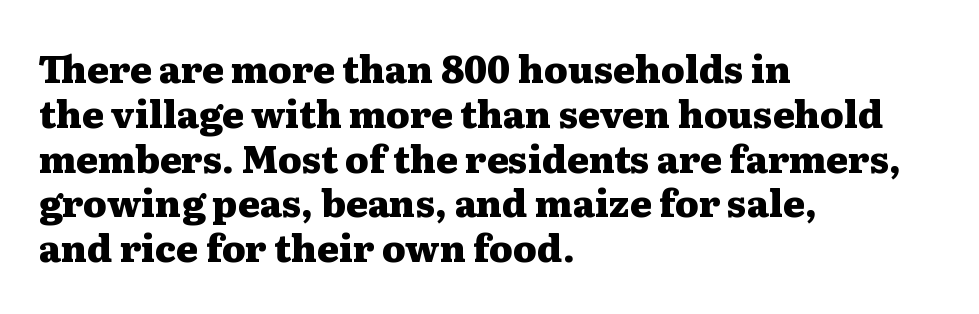
The ragged edge is on the right, which tells us the setting is flush left. Emphasis by weight is at full strength: bold. Style check: upright. Does the type have serifs? Yes, each stem ends in a small foot. Proportional: the letters do not fall into vertical columns.
